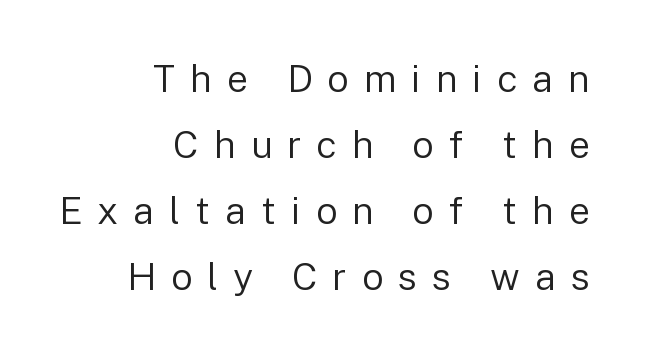
Q: Is the text bold? A: No.
Q: Is the text italic (slanted)? A: No, it is upright.
Q: Is the typeface a serif or a sans-serif typeface? A: Sans-serif.
Q: Is the text underlined? A: No.
Q: How is the paragraph aligned? A: Right-aligned.
Q: Is the spacing between letters normal or unusually wide? A: Unusually wide.
Q: Width (condensed, normal, or wide)? A: Normal.
Q: Stroke contrast? A: Low.
Q: x-height? A: Medium.
Q: Monospaced? A: No.
